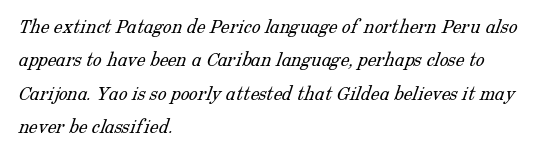
Q: Is the text bold? A: No.
Q: Is the text underlined? A: No.
Q: How is the paragraph aligned? A: Left-aligned.
Q: Is the spacing between letters normal or unusually wide? A: Normal.
Q: Is the spacing between lines tight, normal or loose? A: Normal.
